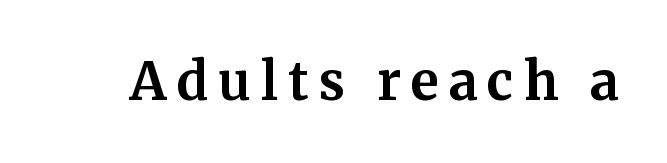
Q: Is the text bold? A: Yes.
Q: Is the text italic (slanted)? A: No, it is upright.
Q: Is the typeface a serif or a sans-serif typeface? A: Serif.
Q: Is the text underlined? A: No.
Q: Width (condensed, normal, or wide)? A: Normal.
Q: Stroke contrast? A: Medium.
Q: x-height? A: Medium.
Q: Monospaced? A: No.
